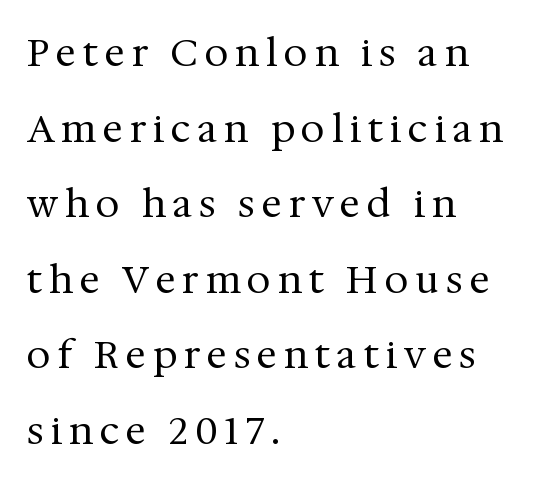
{"serif": "yes", "italic": "no", "bold": "no", "weight": "regular", "width": "normal", "stroke_contrast": "medium", "x_height": "medium", "monospaced": "no", "underline": "no", "align": "left", "line_spacing": "loose", "line_spacing_ratio": 1.99, "glyph_px": 38}
